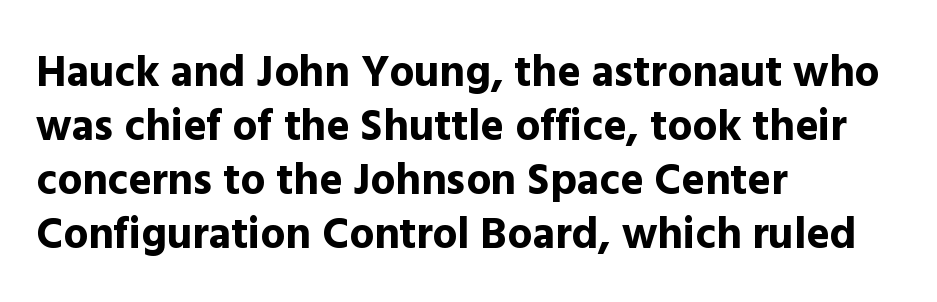
The image shows 44 px bold sans-serif type, upright; set left-aligned, line spacing 1.23x, normal letter spacing, not underlined; a medium x-height.
